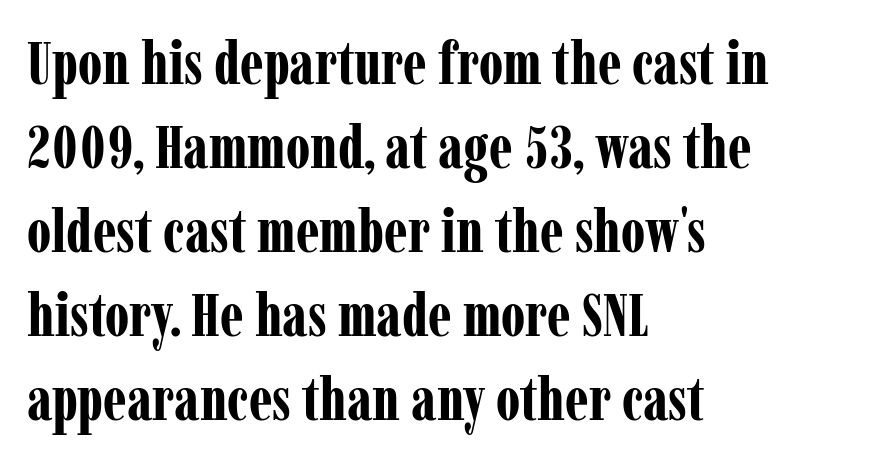
{"serif": "yes", "italic": "no", "bold": "yes", "weight": "bold", "width": "condensed", "stroke_contrast": "low", "x_height": "medium", "monospaced": "no", "underline": "no", "align": "left", "line_spacing": "normal", "line_spacing_ratio": 1.4, "letter_spacing": "normal", "letter_spacing_em": 0.0, "glyph_px": 60}
